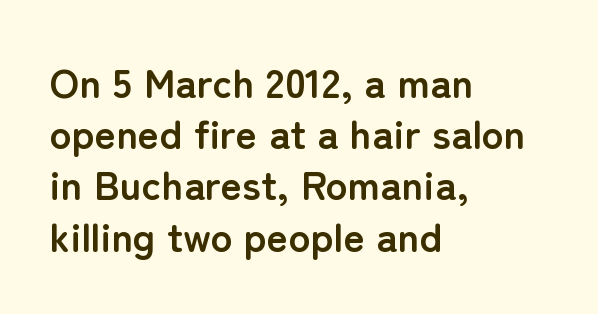
Q: Is the text bold? A: Yes.
Q: Is the text italic (slanted)? A: No, it is upright.
Q: Is the typeface a serif or a sans-serif typeface? A: Sans-serif.
Q: Is the text underlined? A: No.
Q: How is the paragraph aligned? A: Left-aligned.
Q: Is the spacing between letters normal or unusually wide? A: Normal.
Q: Is the spacing between lines tight, normal or loose? A: Normal.
Q: Width (condensed, normal, or wide)? A: Normal.
Q: Stroke contrast? A: Low.
Q: x-height? A: Medium.
Q: Monospaced? A: No.
